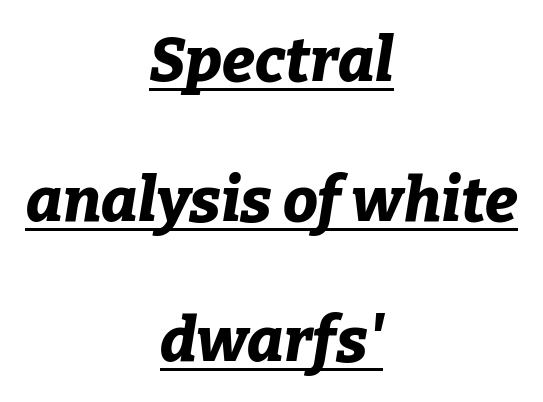
Q: Is the text bold? A: Yes.
Q: Is the text italic (slanted)? A: Yes, it leans right by about 9 degrees.
Q: Is the text underlined? A: Yes.
Q: How is the paragraph aligned? A: Centered.
Q: Is the spacing between letters normal or unusually wide? A: Normal.
Q: Is the spacing between lines tight, normal or loose? A: Loose.
Q: Width (condensed, normal, or wide)? A: Normal.
Q: Stroke contrast? A: Low.
Q: x-height? A: Medium.
Q: Monospaced? A: No.
